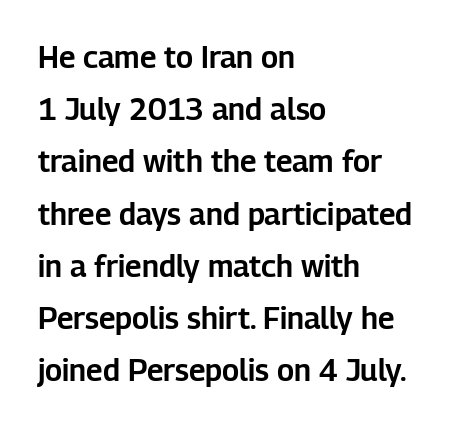
Horizontal alignment here is leftward, the default for most running prose. Italic: no, the glyphs are upright roman. Here the designer chose a conventional face with non-uniform glyph widths. Nobody drew a line under any word here. The glyphs in this specimen are sans serif.
